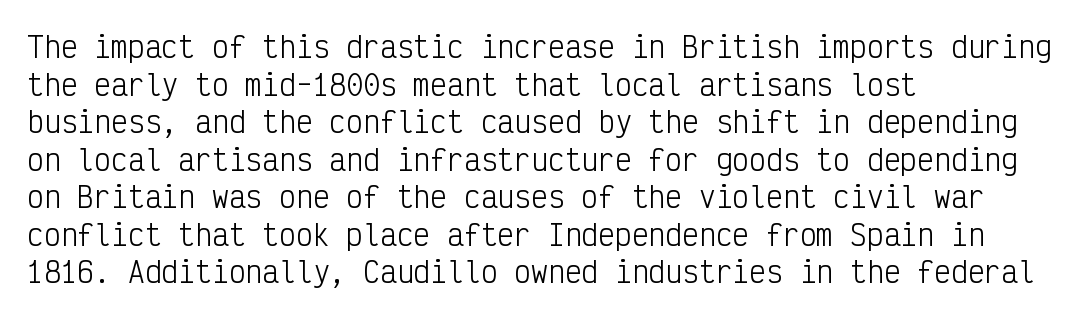
The letterforms sit shoulder to shoulder at normal distance. The face used here is monospaced, like something from a code editor. A typesetter would call this leading conventional body-copy spacing. Reading down the block, your eye returns to a fixed left position each line. A sans-serif font was chosen for this passage.
